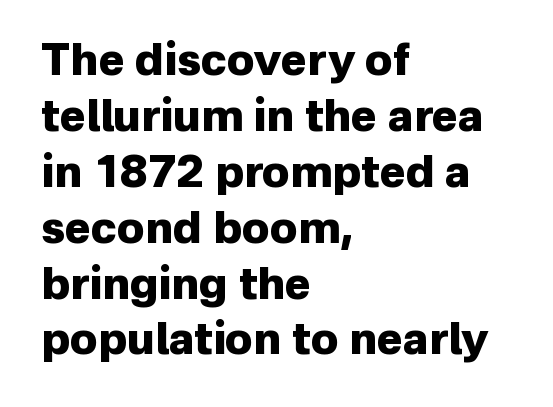
The image shows 44 px heavy sans-serif type, upright; set left-aligned, normal line spacing (1.27x), normal letter spacing, not underlined; low stroke contrast and a medium x-height.
